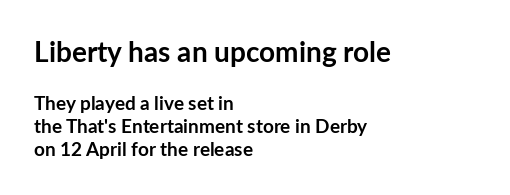
Block one is the big one; block two sits smaller underneath. You can tell it's not italic because the verticals are truly vertical. Each letter keeps its own natural width here, so spacing adapts to shape. Letterform terminals end flat and unadorned throughout the passage.
